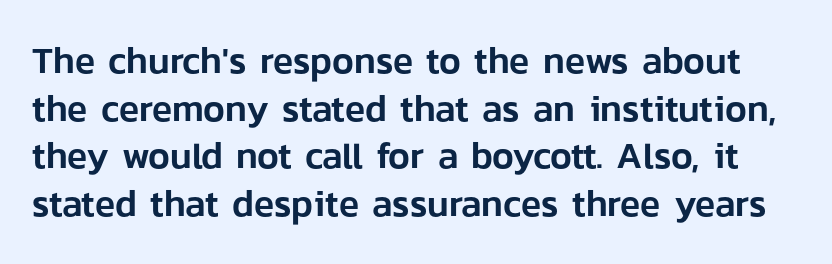
{"serif": "no", "italic": "no", "width": "normal", "stroke_contrast": "low", "x_height": "medium", "monospaced": "no", "underline": "no", "line_spacing": "normal", "line_spacing_ratio": 1.29, "letter_spacing": "normal", "letter_spacing_em": 0.0, "glyph_px": 37}
